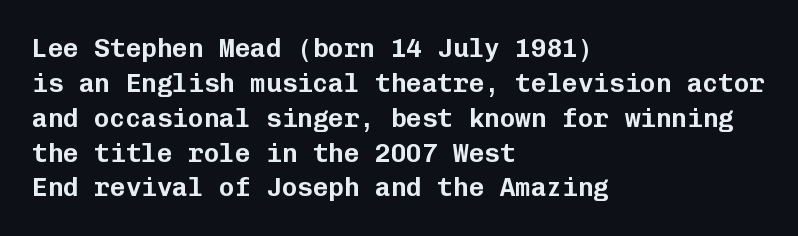
{"italic": "no", "underline": "no", "align": "left", "line_spacing": "normal", "line_spacing_ratio": 1.34, "letter_spacing": "normal", "letter_spacing_em": 0.0, "glyph_px": 26}
